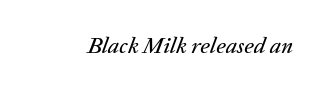
{"italic": "yes", "lean": "right", "slant_degrees": 20, "underline": "no", "letter_spacing": "normal", "letter_spacing_em": 0.0, "glyph_px": 23}
